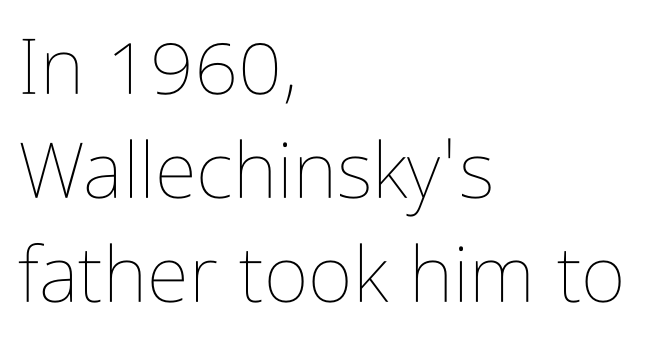
The image shows 77 px thin, condensed type, upright; set left-aligned, normal line spacing (1.35x), normal letter spacing, not underlined; low stroke contrast and a medium x-height.
